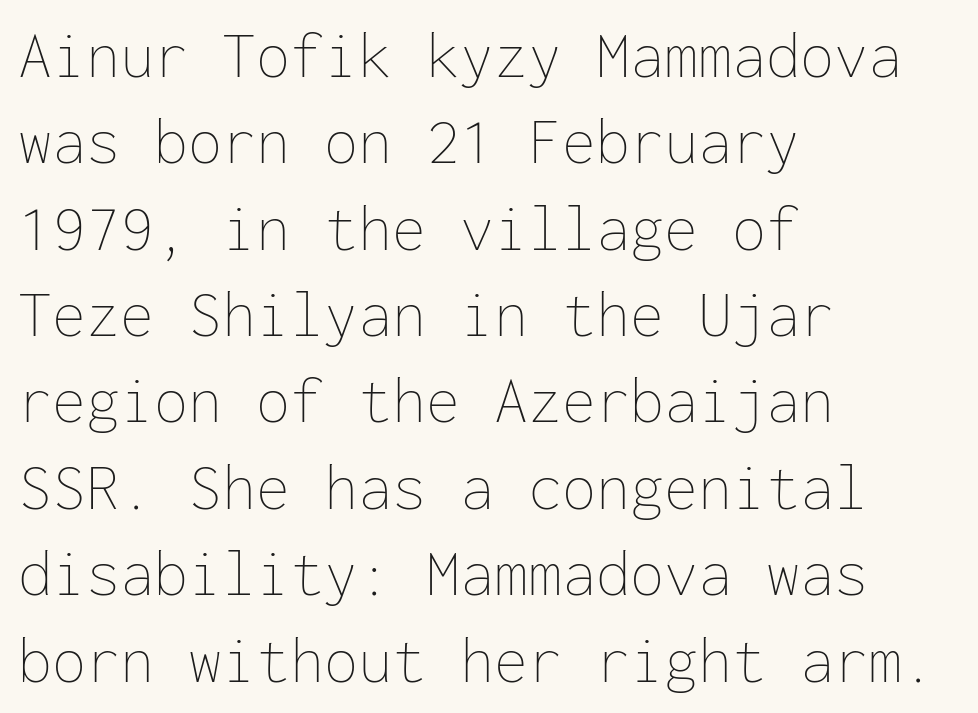
{"italic": "no", "bold": "no", "weight": "thin", "width": "normal", "stroke_contrast": "low", "x_height": "medium", "monospaced": "yes", "underline": "no", "align": "left", "line_spacing": "normal", "line_spacing_ratio": 1.27, "letter_spacing": "normal", "letter_spacing_em": 0.0, "glyph_px": 68}
